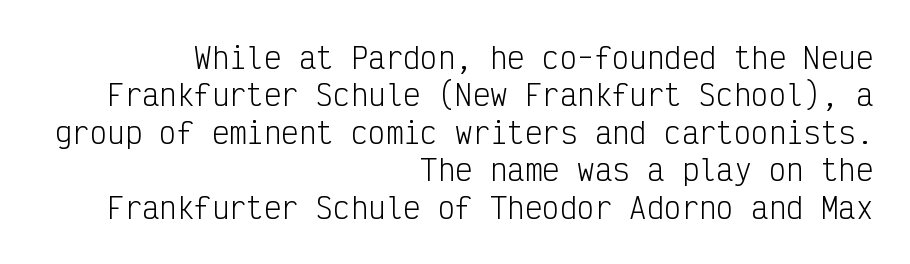
The image shows 29 px light, condensed sans-serif type, upright, monospaced; set right-aligned, normal line spacing (1.29x), normal letter spacing, not underlined; low stroke contrast and a medium x-height.
